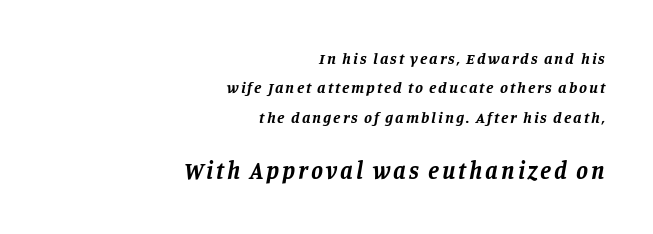
One-word summary of the alignment: right. The later block is typeset at a bigger size than the earlier block. The axis of the letterforms is tilted away from vertical. Plain, unruled lines of type. A full-strength bold gives these letters their thick strokes.
